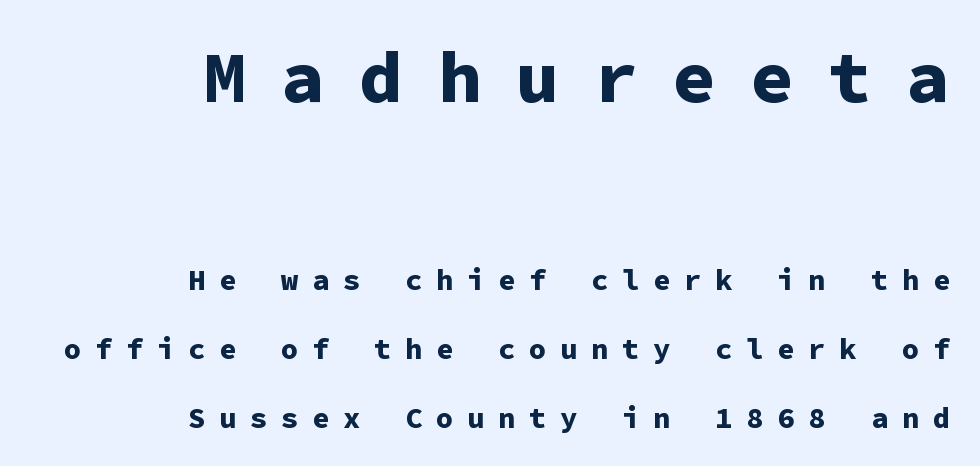
Loosely led — the rows are spread out. The gaps between neighbouring characters are conspicuously large. Do the characters align in a grid? Yes, the font is monospaced. Grotesque or geometric, the face here clearly has no serifs. Plenty of ink on the page — the face is bold. The letters in the upper block stand taller than those in the block below.
